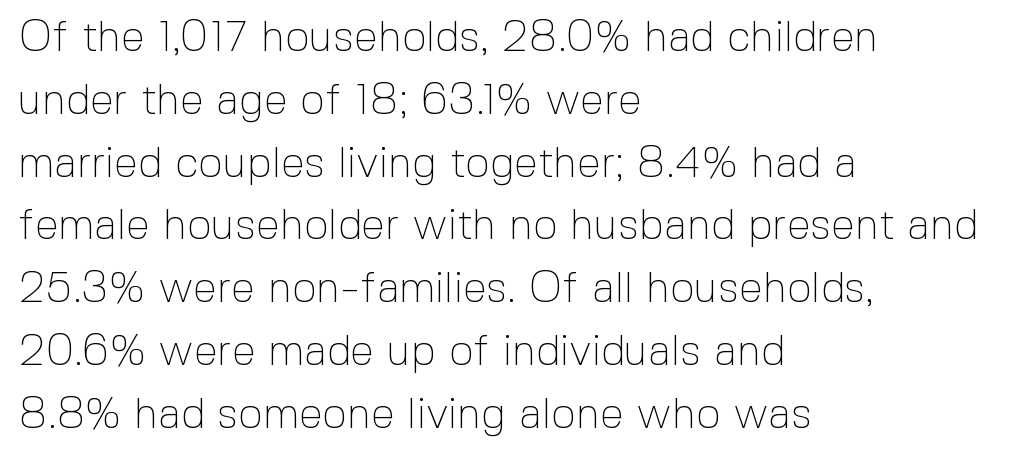
{"serif": "no", "italic": "no", "bold": "no", "weight": "thin", "width": "normal", "x_height": "medium", "monospaced": "no", "underline": "no", "align": "left", "line_spacing": "normal", "line_spacing_ratio": 1.46, "letter_spacing": "normal", "letter_spacing_em": 0.0, "glyph_px": 43}
